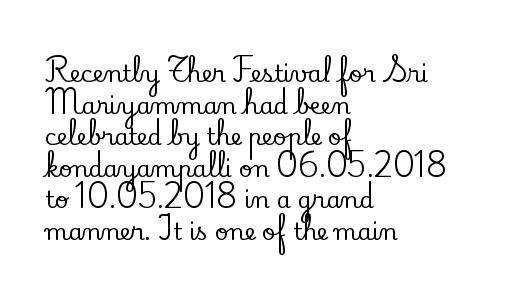
The letterforms sit shoulder to shoulder at normal distance. The paragraph has a hard left edge and a soft right edge. A clean baseline with only descenders dipping below it. No italicization has been applied; the sample stays upright.
